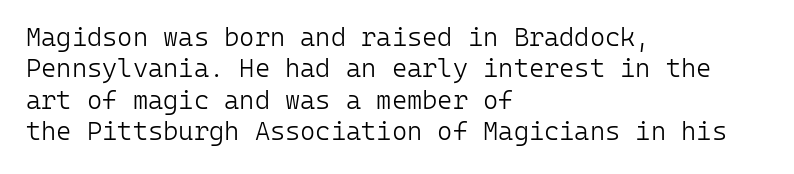
Q: Is the text bold? A: No.
Q: Is the text italic (slanted)? A: No, it is upright.
Q: Is the text underlined? A: No.
Q: How is the paragraph aligned? A: Left-aligned.
Q: Is the spacing between letters normal or unusually wide? A: Normal.
